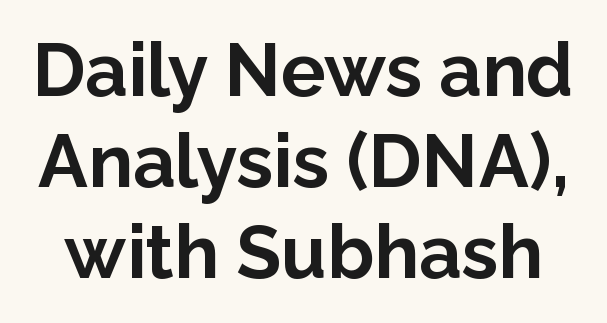
Q: Is the text bold? A: Yes.
Q: Is the text italic (slanted)? A: No, it is upright.
Q: Is the typeface a serif or a sans-serif typeface? A: Sans-serif.
Q: Is the text underlined? A: No.
Q: Is the spacing between letters normal or unusually wide? A: Normal.
Q: Width (condensed, normal, or wide)? A: Normal.
Q: Stroke contrast? A: Low.
Q: x-height? A: Medium.
Q: Monospaced? A: No.
